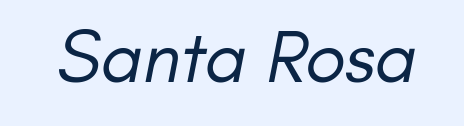
{"serif": "no", "bold": "no", "weight": "regular", "width": "normal", "stroke_contrast": "low", "x_height": "small", "monospaced": "no", "underline": "no", "letter_spacing": "normal", "letter_spacing_em": 0.0, "glyph_px": 75}
